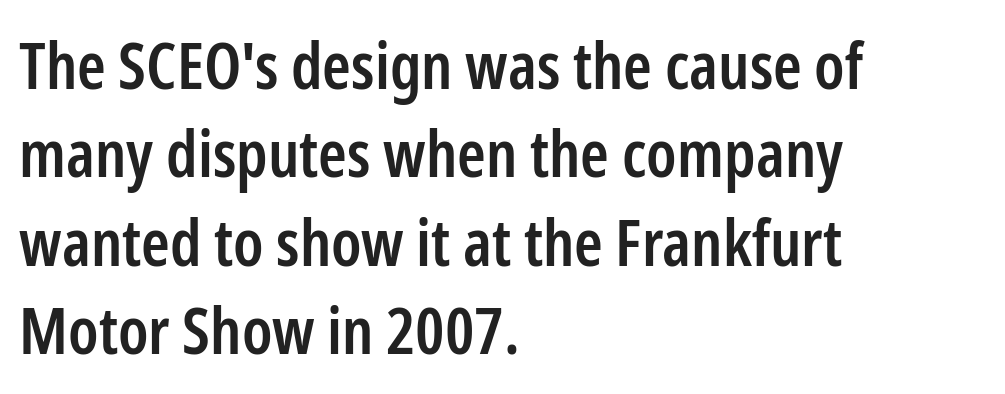
Q: Is the text bold? A: Semi-bold.
Q: Is the text italic (slanted)? A: No, it is upright.
Q: Is the typeface a serif or a sans-serif typeface? A: Sans-serif.
Q: Is the text underlined? A: No.
Q: How is the paragraph aligned? A: Left-aligned.
Q: Is the spacing between letters normal or unusually wide? A: Normal.
Q: Is the spacing between lines tight, normal or loose? A: Normal.
Q: Width (condensed, normal, or wide)? A: Condensed.
Q: Stroke contrast? A: Low.
Q: x-height? A: Medium.
Q: Monospaced? A: No.
